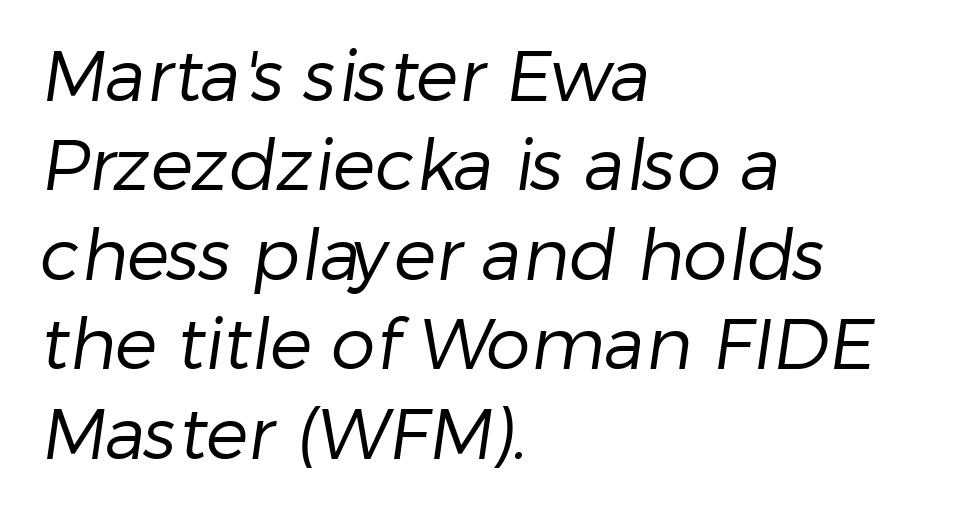
The setting favours the left margin, as ordinary paragraphs usually do. Does the leading feel generous? No, just average. No feet cap the strokes, marking this as sans-serif type. The glyphs are unaccompanied by any horizontal stroke below them. Heft: none added — not bold.
